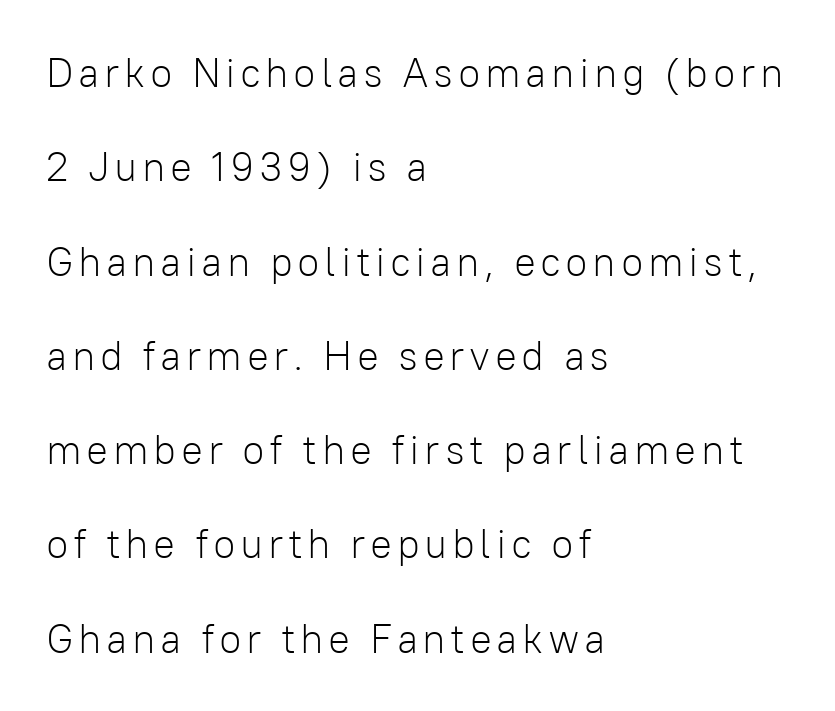
{"serif": "no", "italic": "no", "bold": "no", "weight": "light", "width": "normal", "stroke_contrast": "low", "x_height": "medium", "monospaced": "no", "underline": "no", "align": "left", "line_spacing": "loose", "line_spacing_ratio": 2.3, "glyph_px": 41}
